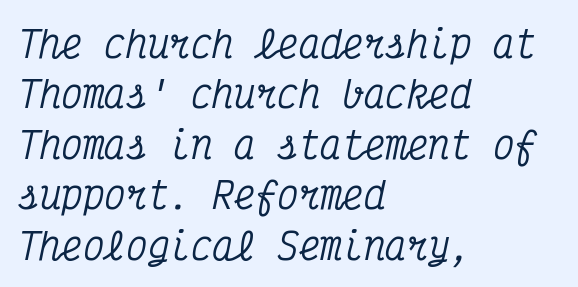
{"serif": "yes", "italic": "yes", "lean": "right", "slant_degrees": 12, "width": "condensed", "stroke_contrast": "medium", "x_height": "medium", "monospaced": "yes", "underline": "no", "align": "left", "line_spacing": "normal", "line_spacing_ratio": 1.4, "letter_spacing": "normal", "letter_spacing_em": 0.0, "glyph_px": 36}
